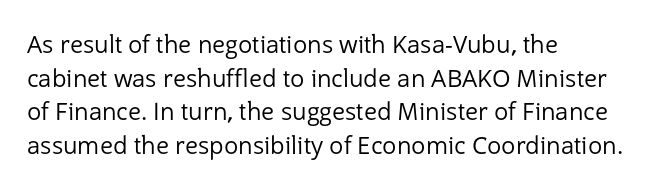
Q: Is the text bold? A: No.
Q: Is the text italic (slanted)? A: No, it is upright.
Q: Is the text underlined? A: No.
Q: How is the paragraph aligned? A: Left-aligned.
Q: Is the spacing between letters normal or unusually wide? A: Normal.
Q: Is the spacing between lines tight, normal or loose? A: Normal.
